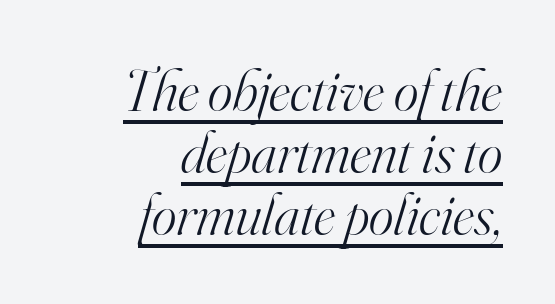
The image shows 59 px light serif type, italic (leaning right); set right-aligned, tight line spacing (1.05x), normal letter spacing, underlined; high stroke contrast and a small x-height.
